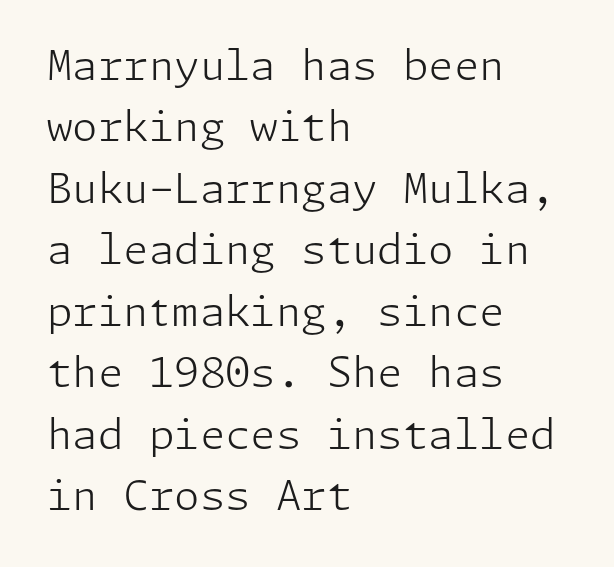
{"serif": "no", "italic": "no", "bold": "no", "weight": "light", "width": "normal", "stroke_contrast": "low", "x_height": "medium", "underline": "no", "align": "left", "line_spacing": "normal", "line_spacing_ratio": 1.5, "letter_spacing": "normal", "letter_spacing_em": 0.0, "glyph_px": 41}
